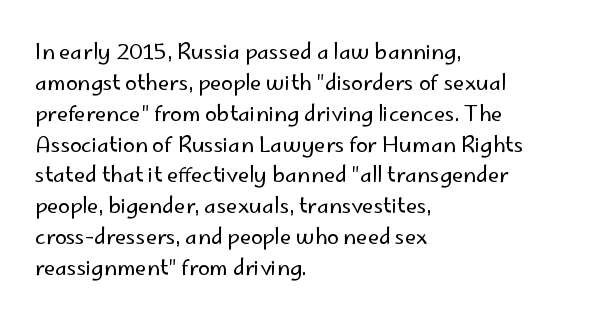
The image shows 21 px text type, upright; set left-aligned, normal line spacing (1.47x), normal letter spacing, not underlined.
